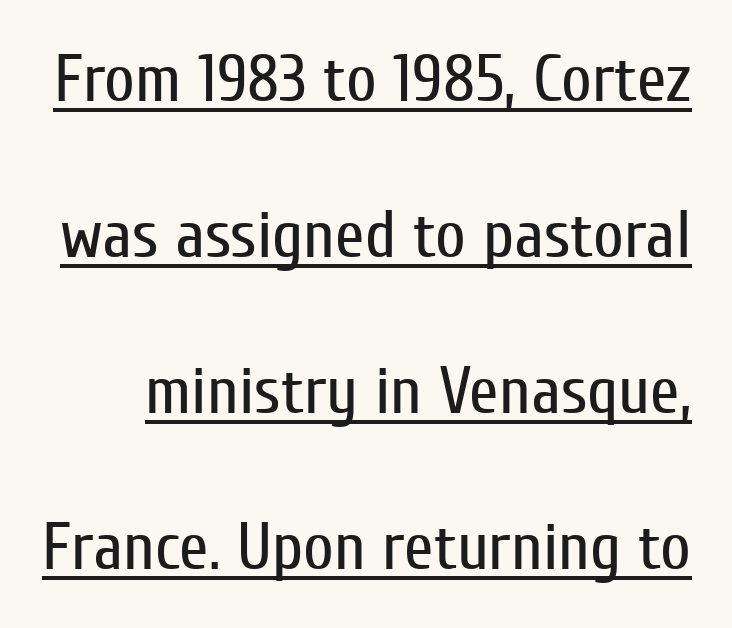
These characters rest on top of a visible drawn line. The line texture is even and compact thanks to regular tracking. It's the straight-up-and-down kind of type. This reads as an unemphasized weight, regular at the heaviest. I'd call this a sans setting — the letters go barefoot. If you measured baseline to baseline, you'd find a long distance.
